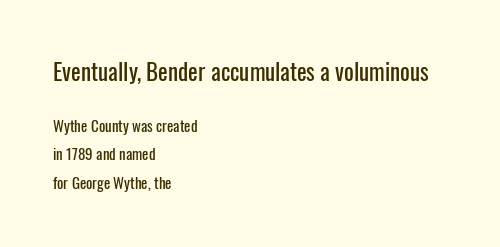
The image shows 23 px text type, upright; set left-aligned, line spacing 1.87x, normal letter spacing, not underlined; the first (top) block is 1.53x larger.
